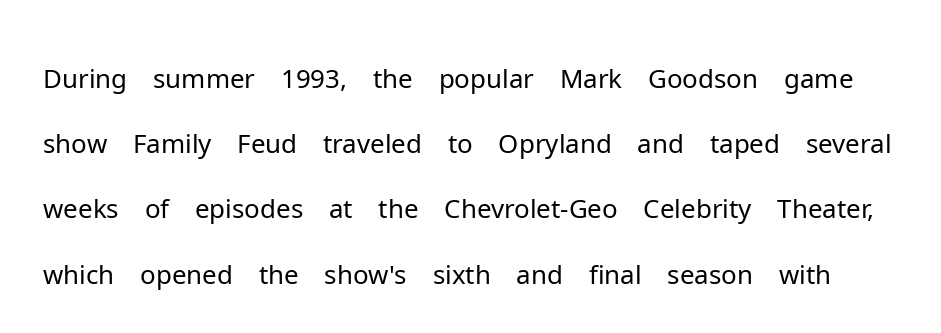
Ascenders rise straight up at ninety degrees. Type without underlining. Words appear dense and cohesive because spacing is normal. No letter is thick-stroked: the sample isn't bold.
